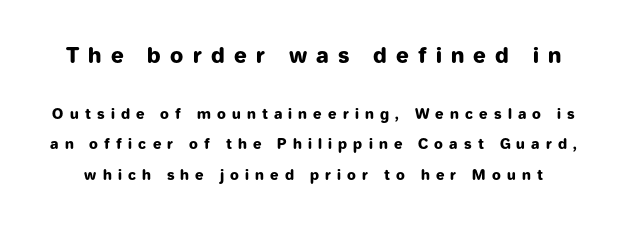
Q: Is the text bold? A: Yes.
Q: Is the text italic (slanted)? A: No, it is upright.
Q: Is the text underlined? A: No.
Q: Is the spacing between letters normal or unusually wide? A: Unusually wide.
Q: Is the spacing between lines tight, normal or loose? A: Loose.
Q: Which block of text is set in a larger size, the first (top) or the second (bottom)? A: The first (top) one.
